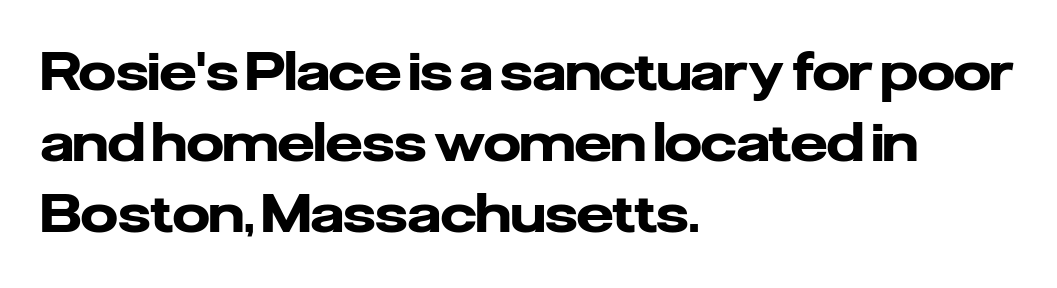
The image shows 52 px heavy sans-serif type, upright; set left-aligned, normal line spacing (1.37x), normal letter spacing, not underlined; low stroke contrast and a medium x-height.
